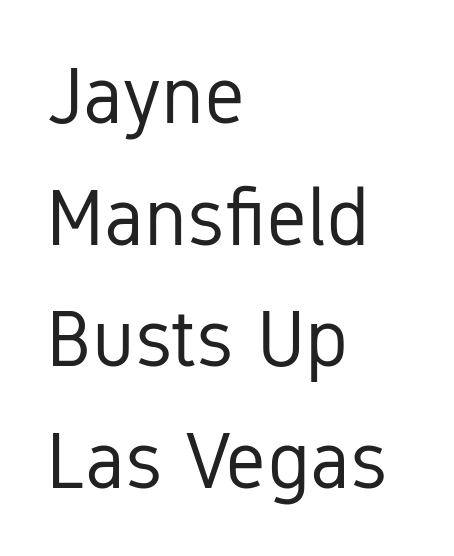
Examine the stroke ends and you'll find no serifs. Underline: absent. Stem width sits at or under what a default text font uses. The passage is arranged the way most books set body copy — flush left. Tracking here is standard; glyphs follow each other at the usual distance.
